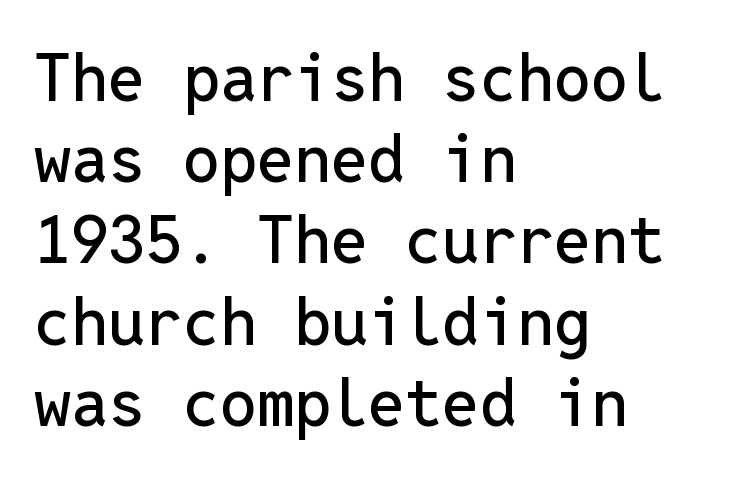
Q: Is the text italic (slanted)? A: No, it is upright.
Q: Is the typeface a serif or a sans-serif typeface? A: Sans-serif.
Q: Is the text underlined? A: No.
Q: How is the paragraph aligned? A: Left-aligned.
Q: Is the spacing between letters normal or unusually wide? A: Normal.
Q: Width (condensed, normal, or wide)? A: Normal.
Q: Stroke contrast? A: Low.
Q: x-height? A: Medium.
Q: Monospaced? A: Yes.
